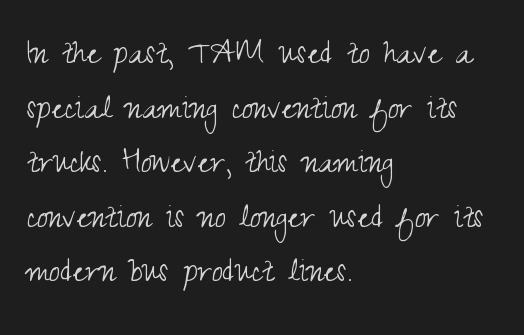
The image shows 39 px light, condensed sans-serif type, upright; set left-aligned, normal line spacing (1.4x), normal letter spacing, not underlined; medium stroke contrast and a small x-height.
